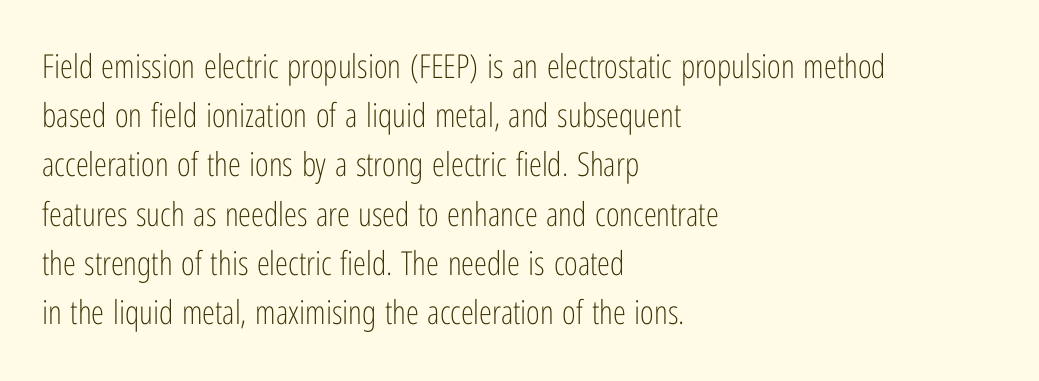
Vertical stems look standard width or narrower in stroke. The passage shown is typed in a proportional face where columns would drift. Quick note: interline space is typical. Bare-footed words on every line.
